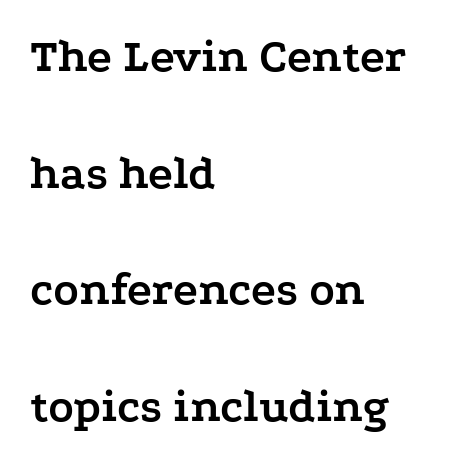
Each word holds together tightly as a unit, with standard inter-letter gaps. Plain, unruled lines of type. Which margin do the lines hug? The left one — the right edge is uneven. Note the varied advance widths — an 'i' is clearly narrower than an 'm'. It's the straight-up-and-down kind of type. These words are printed bold, with thick strokes throughout.
